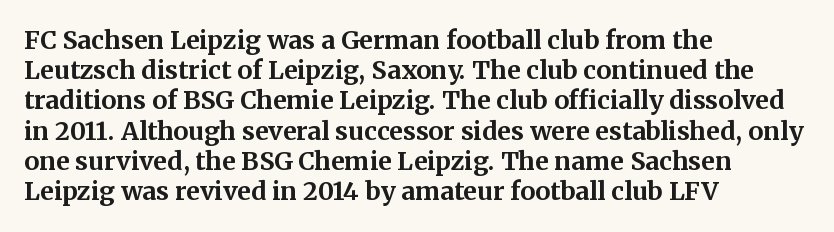
The passage shown is emphatically bold. The space directly below the letters is spotless. Tracking here is standard; glyphs follow each other at the usual distance. Where is the straight margin? On the left.
